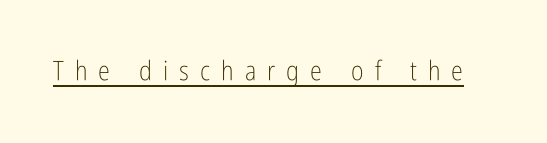
Q: Is the text bold? A: No.
Q: Is the text italic (slanted)? A: No, it is upright.
Q: Is the text underlined? A: Yes.
Q: Is the spacing between letters normal or unusually wide? A: Unusually wide.
